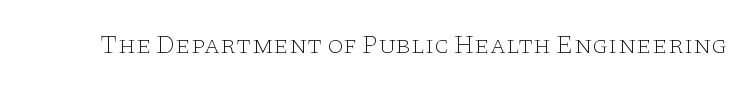
The image shows 26 px text type, upright; set normal letter spacing, not underlined.
